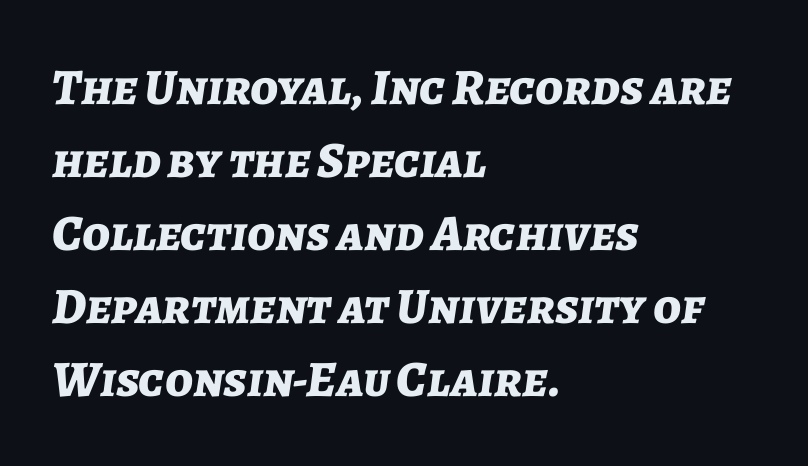
The image shows 51 px bold type, italic (leaning right); set left-aligned, normal line spacing (1.43x), normal letter spacing, not underlined; low stroke contrast and a medium x-height.
